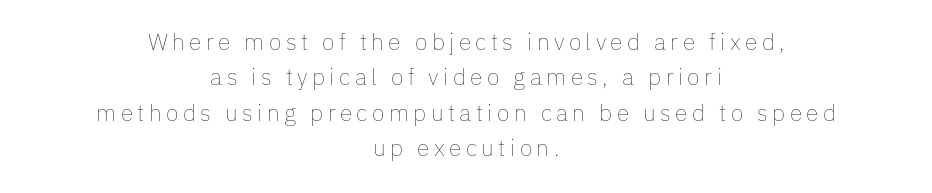
Q: Is the text bold? A: No.
Q: Is the text italic (slanted)? A: No, it is upright.
Q: Is the text underlined? A: No.
Q: How is the paragraph aligned? A: Centered.
Q: Is the spacing between lines tight, normal or loose? A: Normal.
